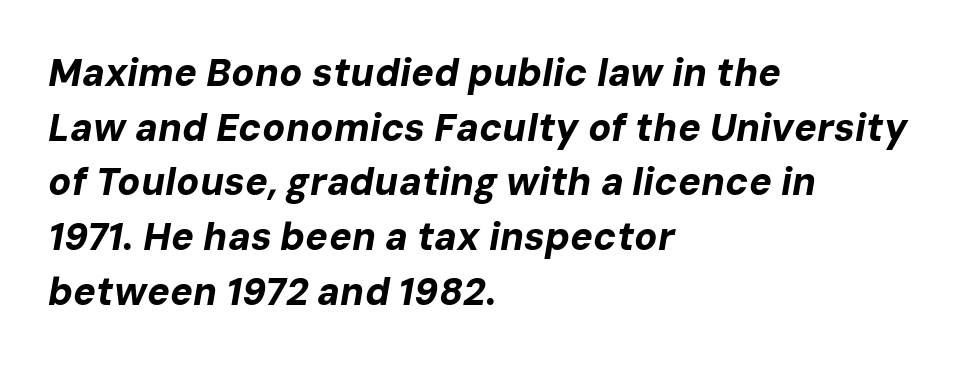
The space directly below the letters is spotless. The paragraph has a hard left edge and a soft right edge. These lines are rendered in a variable-pitch font. This rendering leaves character spacing at its baseline value. Heavy-handed strokes throughout: this text is bold.
